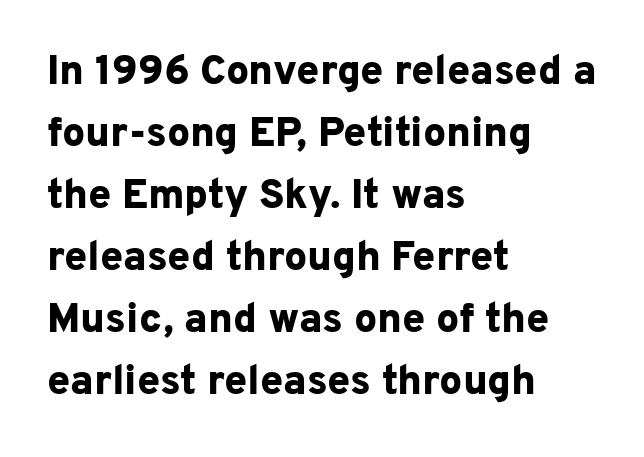
Is the type bold? Yes — the strokes are clearly thick and heavy. Inter-character spacing is left at the font's built-in metrics. What's the leading like? Ordinary, nothing unusual. Short and long lines alike share a common starting point at left. The face used here is proportionally spaced, like ordinary book or web type.
